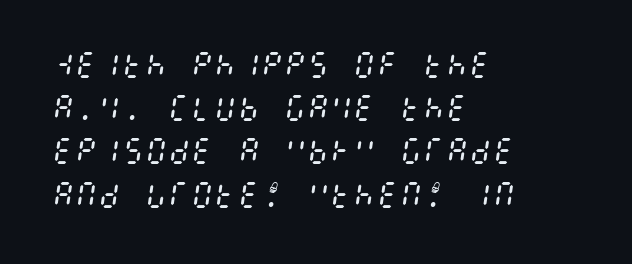
Has an underline been added? It has not. Each new line begins a customary step beneath the previous one. Compared with a typical body face, this is equally light or lighter still. The lettering tilts uniformly, giving the passage an italic look. This rendering uses left alignment, leaving the right contour irregular. Compared with typical body copy, the letter spacing here is the same.
